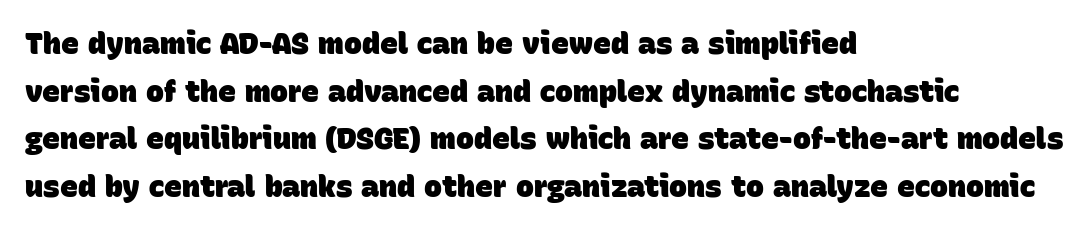
Q: Is the text bold? A: Yes.
Q: Is the typeface a serif or a sans-serif typeface? A: Sans-serif.
Q: Is the text underlined? A: No.
Q: How is the paragraph aligned? A: Left-aligned.
Q: Is the spacing between letters normal or unusually wide? A: Normal.
Q: Is the spacing between lines tight, normal or loose? A: Normal.
Q: Width (condensed, normal, or wide)? A: Normal.
Q: Stroke contrast? A: Low.
Q: x-height? A: Large.
Q: Monospaced? A: No.
